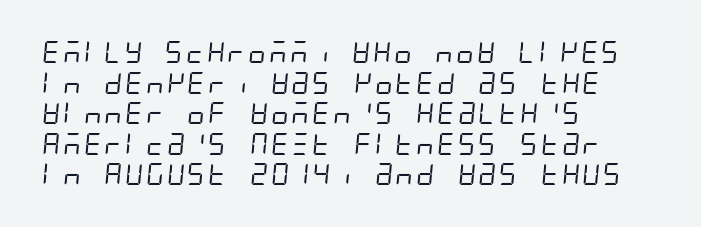
The image shows 22 px text type; set left-aligned, normal line spacing (1.39x), normal letter spacing, not underlined.
